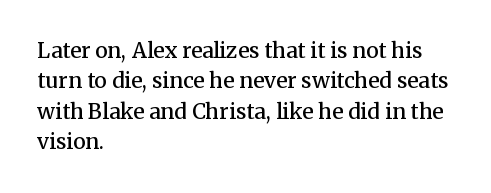
Inter-character spacing is left at the font's built-in metrics. Posture: straight, roman, zero tilt. These lines carry some extra weight — a demibold, not a full bold. The paragraph has a hard left edge and a soft right edge. Regular leading. Decoration check: the copy has no underline.
